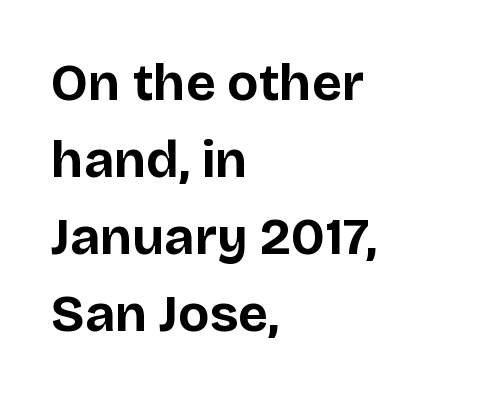
Does the leading feel generous? No, just average. Look at the bottom of the vertical strokes: they stop flat, with no serifs. The rendering uses a bold face; every stroke is thick and dark. Nothing unusual about the tracking: characters are spaced as the font intends.
